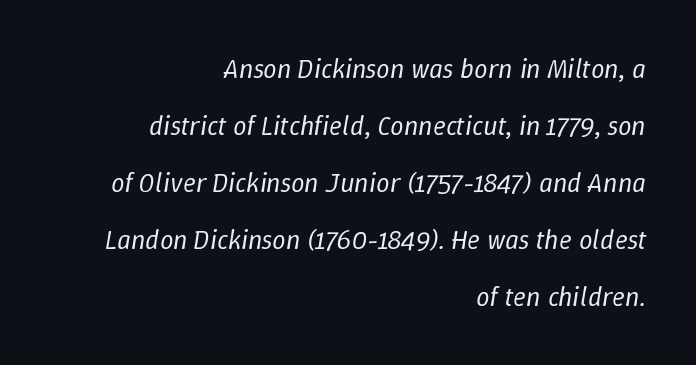
{"italic": "yes", "lean": "right", "slant_degrees": 9, "bold": "no", "underline": "no", "align": "right", "line_spacing": "loose", "line_spacing_ratio": 2.11, "letter_spacing": "normal", "letter_spacing_em": 0.0, "glyph_px": 27}
